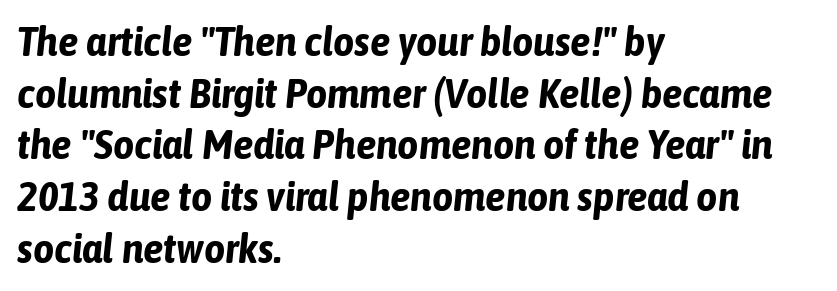
{"italic": "yes", "lean": "right", "slant_degrees": 6, "bold": "yes", "weight": "bold", "width": "condensed", "stroke_contrast": "low", "x_height": "medium", "monospaced": "no", "underline": "no", "align": "left", "line_spacing": "normal", "line_spacing_ratio": 1.26, "letter_spacing": "normal", "letter_spacing_em": 0.0, "glyph_px": 41}
